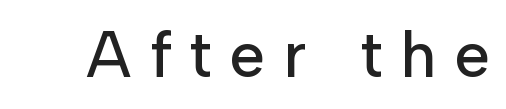
{"serif": "no", "italic": "no", "width": "normal", "stroke_contrast": "low", "x_height": "medium", "monospaced": "no", "underline": "no", "letter_spacing": "wide", "letter_spacing_em": 0.28, "glyph_px": 64}
